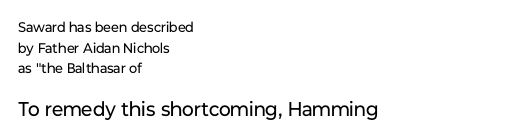
Q: Is the text bold? A: No.
Q: Is the text italic (slanted)? A: No, it is upright.
Q: Is the text underlined? A: No.
Q: How is the paragraph aligned? A: Left-aligned.
Q: Is the spacing between letters normal or unusually wide? A: Normal.
Q: Is the spacing between lines tight, normal or loose? A: Normal.
Q: Which block of text is set in a larger size, the first (top) or the second (bottom)? A: The second (bottom) one.
